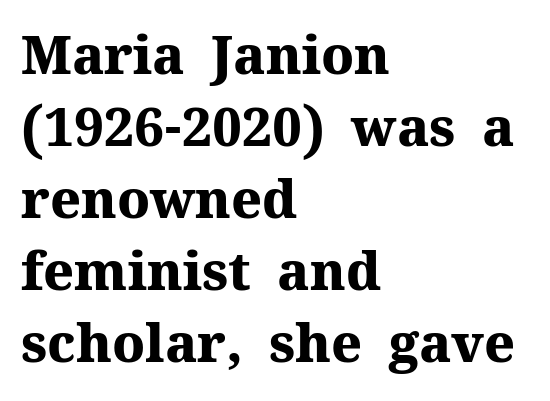
The image shows 53 px heavy serif type, upright; set left-aligned, normal line spacing (1.36x), normal letter spacing, not underlined; medium stroke contrast and a medium x-height.
